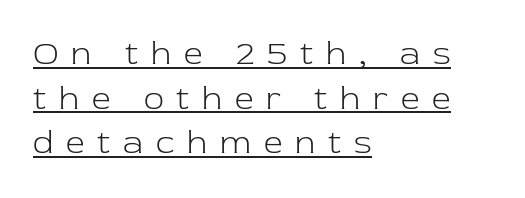
Q: Is the text bold? A: No.
Q: Is the text italic (slanted)? A: No, it is upright.
Q: Is the typeface a serif or a sans-serif typeface? A: Serif.
Q: Is the text underlined? A: Yes.
Q: How is the paragraph aligned? A: Left-aligned.
Q: Is the spacing between letters normal or unusually wide? A: Unusually wide.
Q: Is the spacing between lines tight, normal or loose? A: Normal.
Q: Width (condensed, normal, or wide)? A: Normal.
Q: Stroke contrast? A: Low.
Q: x-height? A: Medium.
Q: Monospaced? A: No.
